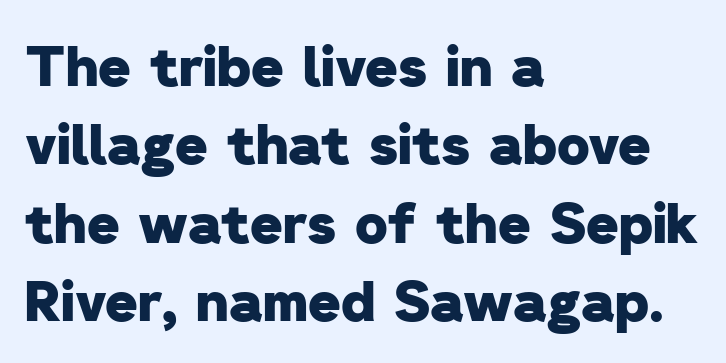
Leading: standard. The font family rendered here belongs to the sans-serif group. Every letter is thick-stroked: bold, no question. The passage shown is typed in a proportional face where columns would drift.
